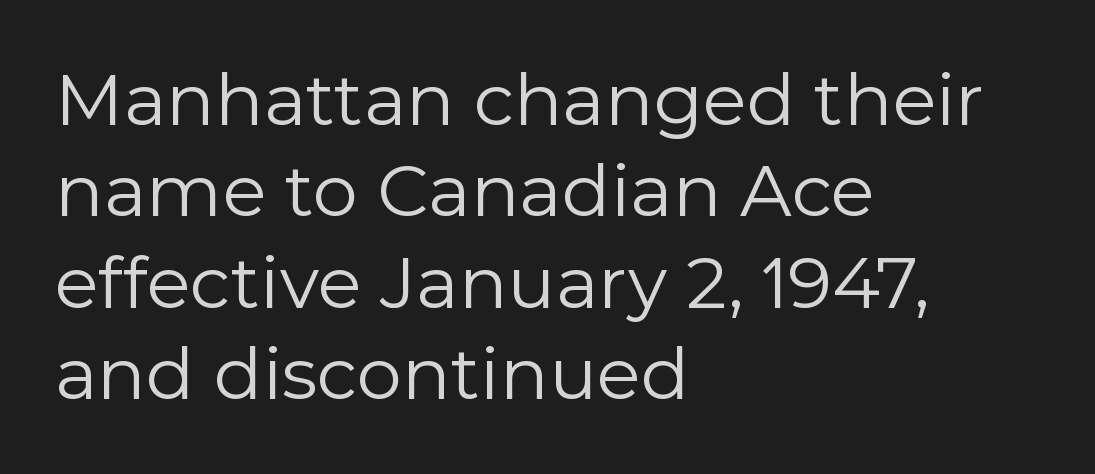
Words appear dense and cohesive because spacing is normal. If you drew a line through each stem, it would be perfectly vertical. Ink coverage per letter is moderate at most. Think of a printed novel: that variable character pitch is what you see here.
